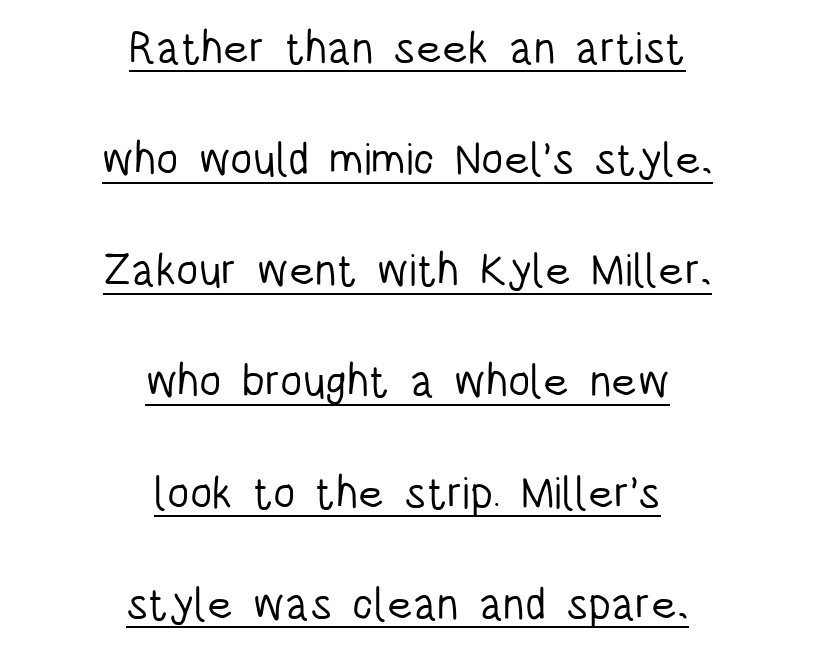
Q: Is the text bold? A: No.
Q: Is the text italic (slanted)? A: No, it is upright.
Q: Is the typeface a serif or a sans-serif typeface? A: Sans-serif.
Q: Is the text underlined? A: Yes.
Q: How is the paragraph aligned? A: Centered.
Q: Is the spacing between letters normal or unusually wide? A: Normal.
Q: Is the spacing between lines tight, normal or loose? A: Loose.
Q: Width (condensed, normal, or wide)? A: Condensed.
Q: Stroke contrast? A: Low.
Q: x-height? A: Large.
Q: Monospaced? A: No.
